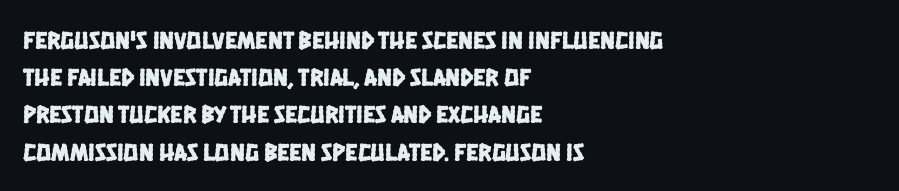
Q: Is the text underlined? A: No.
Q: How is the paragraph aligned? A: Left-aligned.
Q: Is the spacing between letters normal or unusually wide? A: Normal.
Q: Is the spacing between lines tight, normal or loose? A: Normal.
